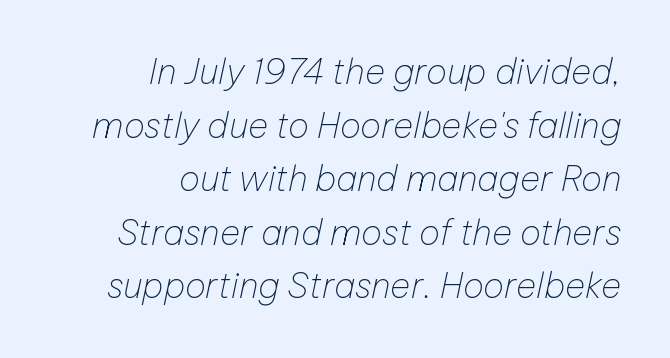
Q: Is the text bold? A: No.
Q: Is the text italic (slanted)? A: Yes, it leans right by about 12 degrees.
Q: Is the text underlined? A: No.
Q: How is the paragraph aligned? A: Right-aligned.
Q: Is the spacing between letters normal or unusually wide? A: Normal.
Q: Is the spacing between lines tight, normal or loose? A: Normal.
Q: Width (condensed, normal, or wide)? A: Normal.
Q: Stroke contrast? A: Low.
Q: x-height? A: Medium.
Q: Monospaced? A: No.
